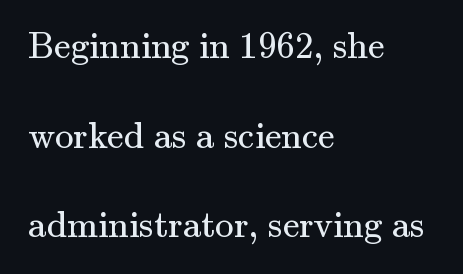
Q: Is the text bold? A: No.
Q: Is the text italic (slanted)? A: No, it is upright.
Q: Is the typeface a serif or a sans-serif typeface? A: Serif.
Q: Is the text underlined? A: No.
Q: How is the paragraph aligned? A: Left-aligned.
Q: Is the spacing between letters normal or unusually wide? A: Normal.
Q: Is the spacing between lines tight, normal or loose? A: Loose.
Q: Width (condensed, normal, or wide)? A: Normal.
Q: Stroke contrast? A: Medium.
Q: x-height? A: Small.
Q: Monospaced? A: No.
